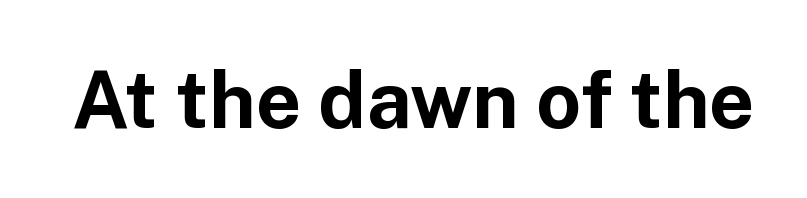
The type sits square on the baseline with zero lean. The letters advance in unequal steps, a hallmark of proportional type. A full-strength bold gives these letters their thick strokes. Serif or sans? Sans — the stroke terminals are bare. Look at the tracking — it's just the regular setting, nothing added. Each row of text sits above clean, open space.
